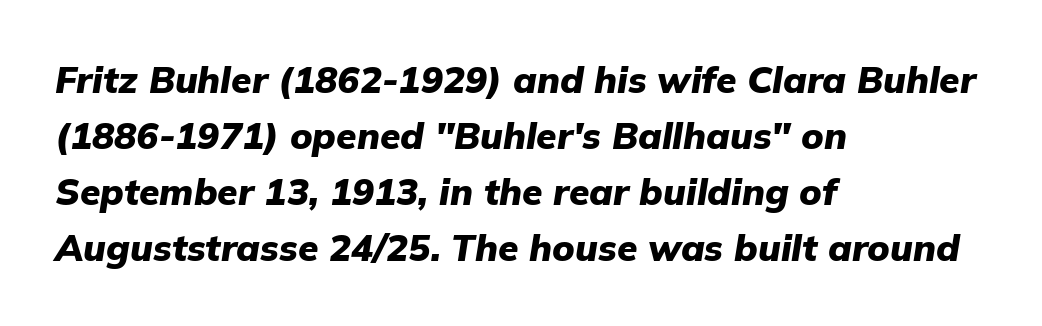
The image shows 37 px heavy type, italic (leaning right); set left-aligned, normal line spacing (1.51x), normal letter spacing, not underlined; low stroke contrast and a medium x-height.
